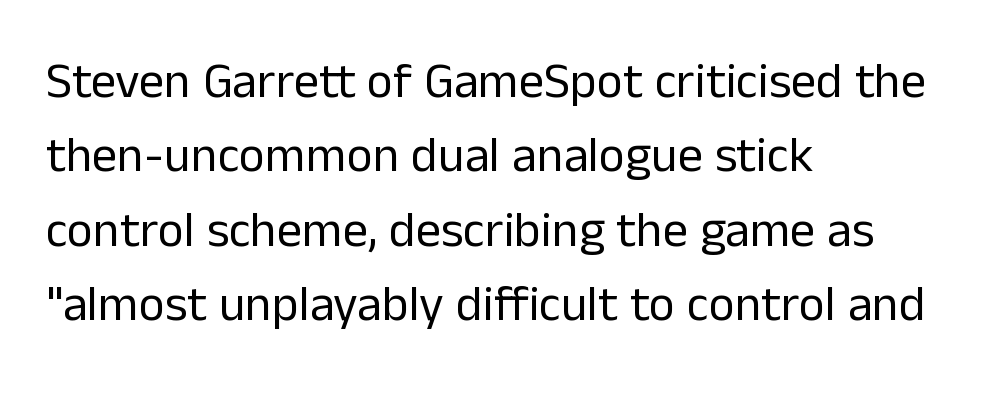
The image shows 50 px regular-weight sans-serif type, upright; set left-aligned, normal line spacing (1.49x), normal letter spacing, not underlined; low stroke contrast and a medium x-height.
